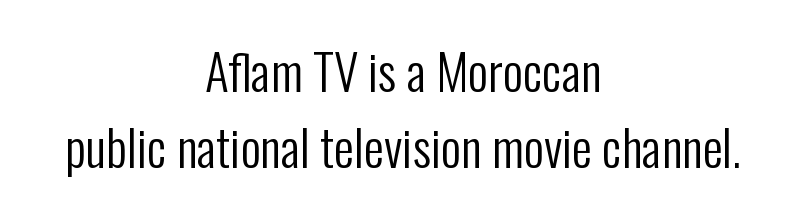
Q: Is the text bold? A: No.
Q: Is the text italic (slanted)? A: No, it is upright.
Q: Is the typeface a serif or a sans-serif typeface? A: Sans-serif.
Q: Is the text underlined? A: No.
Q: How is the paragraph aligned? A: Centered.
Q: Is the spacing between letters normal or unusually wide? A: Normal.
Q: Is the spacing between lines tight, normal or loose? A: Normal.
Q: Width (condensed, normal, or wide)? A: Condensed.
Q: Stroke contrast? A: Low.
Q: x-height? A: Medium.
Q: Monospaced? A: No.
